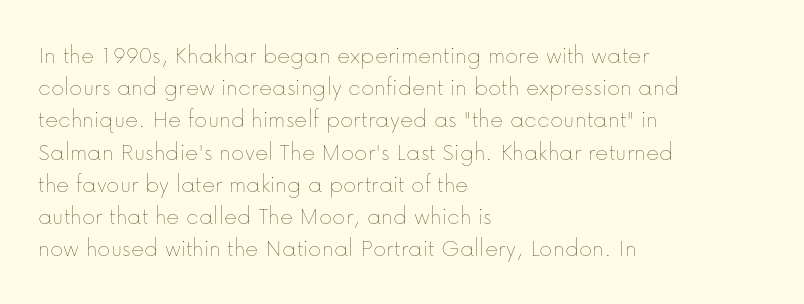
The image shows 25 px text type, upright; set left-aligned, normal line spacing (1.29x), normal letter spacing, not underlined.
